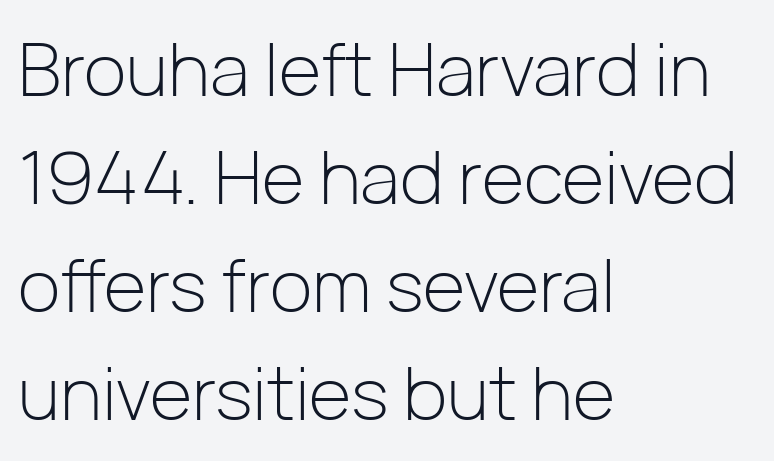
{"serif": "no", "italic": "no", "bold": "no", "weight": "light", "width": "normal", "stroke_contrast": "low", "x_height": "medium", "monospaced": "no", "underline": "no", "align": "left", "line_spacing": "normal", "line_spacing_ratio": 1.48, "letter_spacing": "normal", "letter_spacing_em": 0.0, "glyph_px": 73}
